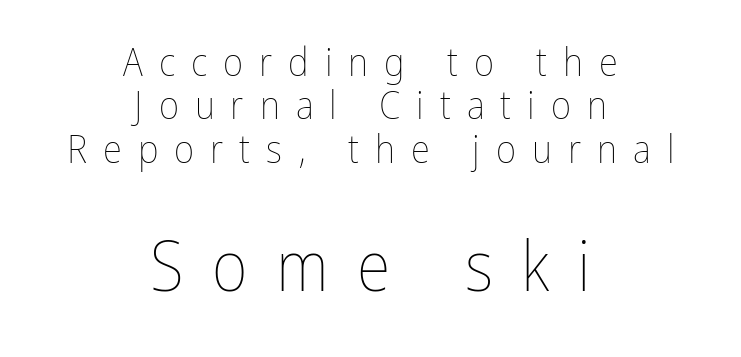
Q: Is the text bold? A: No.
Q: Is the text italic (slanted)? A: No, it is upright.
Q: Is the text underlined? A: No.
Q: How is the paragraph aligned? A: Centered.
Q: Is the spacing between letters normal or unusually wide? A: Unusually wide.
Q: Is the spacing between lines tight, normal or loose? A: Tight.
Q: Which block of text is set in a larger size, the first (top) or the second (bottom)? A: The second (bottom) one.
Q: Width (condensed, normal, or wide)? A: Condensed.
Q: Stroke contrast? A: Low.
Q: x-height? A: Medium.
Q: Monospaced? A: No.
